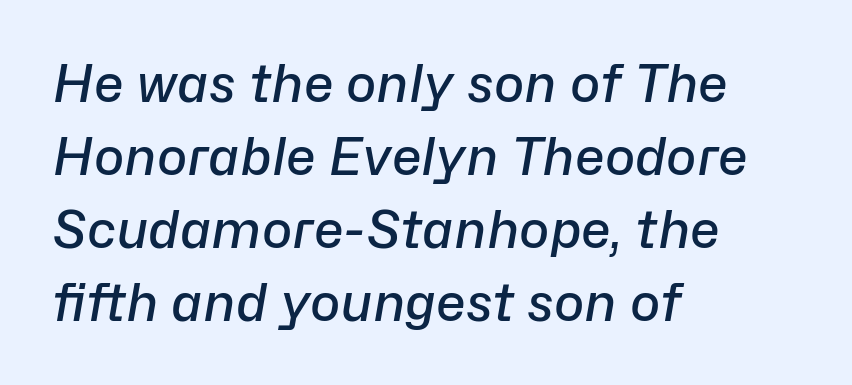
Each word holds together tightly as a unit, with standard inter-letter gaps. The letters are semibold — heavier than regular but short of a full bold. Does the copy run flush right? No — it runs flush left. Underline: absent. The space between consecutive lines is moderate. Note the varied advance widths — an 'i' is clearly narrower than an 'm'.
